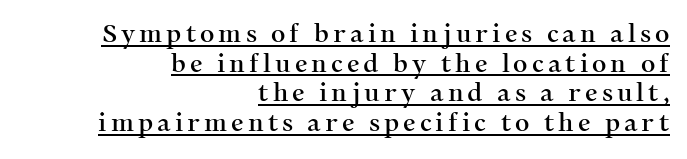
Q: Is the text italic (slanted)? A: No, it is upright.
Q: Is the text underlined? A: Yes.
Q: How is the paragraph aligned? A: Right-aligned.
